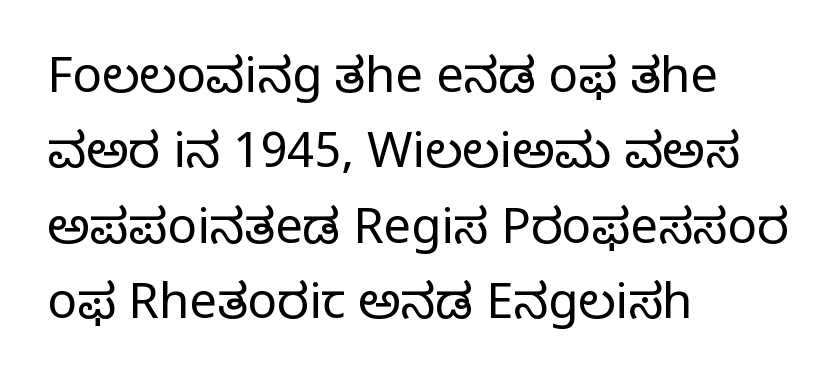
Q: Is the text bold? A: No.
Q: Is the text italic (slanted)? A: No, it is upright.
Q: Is the typeface a serif or a sans-serif typeface? A: Serif.
Q: Is the text underlined? A: No.
Q: How is the paragraph aligned? A: Left-aligned.
Q: Is the spacing between letters normal or unusually wide? A: Normal.
Q: Is the spacing between lines tight, normal or loose? A: Normal.
Q: Width (condensed, normal, or wide)? A: Normal.
Q: Stroke contrast? A: Low.
Q: x-height? A: Large.
Q: Monospaced? A: No.
